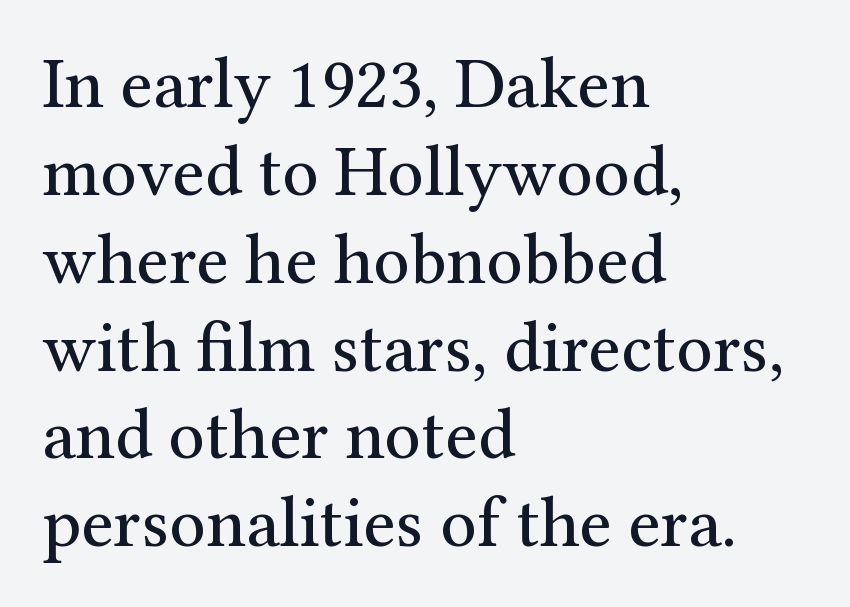
Q: Is the text bold? A: No.
Q: Is the text italic (slanted)? A: No, it is upright.
Q: Is the typeface a serif or a sans-serif typeface? A: Serif.
Q: Is the text underlined? A: No.
Q: How is the paragraph aligned? A: Left-aligned.
Q: Is the spacing between letters normal or unusually wide? A: Normal.
Q: Width (condensed, normal, or wide)? A: Normal.
Q: Stroke contrast? A: Medium.
Q: x-height? A: Medium.
Q: Monospaced? A: No.
